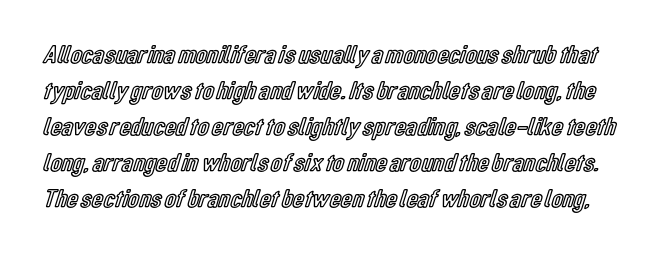
Q: Is the text italic (slanted)? A: Yes.
Q: Is the text underlined? A: No.
Q: Is the spacing between letters normal or unusually wide? A: Normal.
Q: Is the spacing between lines tight, normal or loose? A: Normal.
